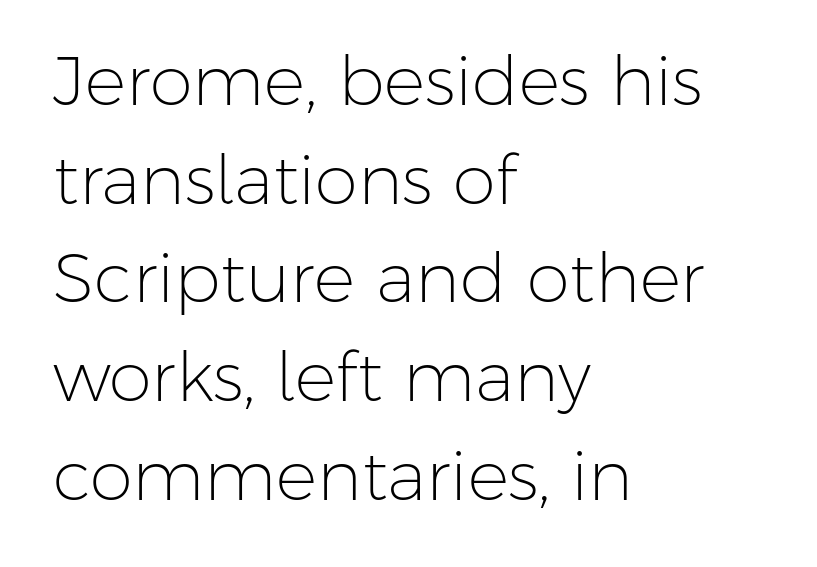
Q: Is the text bold? A: No.
Q: Is the text italic (slanted)? A: No, it is upright.
Q: Is the typeface a serif or a sans-serif typeface? A: Sans-serif.
Q: Is the text underlined? A: No.
Q: How is the paragraph aligned? A: Left-aligned.
Q: Is the spacing between letters normal or unusually wide? A: Normal.
Q: Is the spacing between lines tight, normal or loose? A: Normal.
Q: Width (condensed, normal, or wide)? A: Normal.
Q: Stroke contrast? A: Low.
Q: x-height? A: Medium.
Q: Monospaced? A: No.
